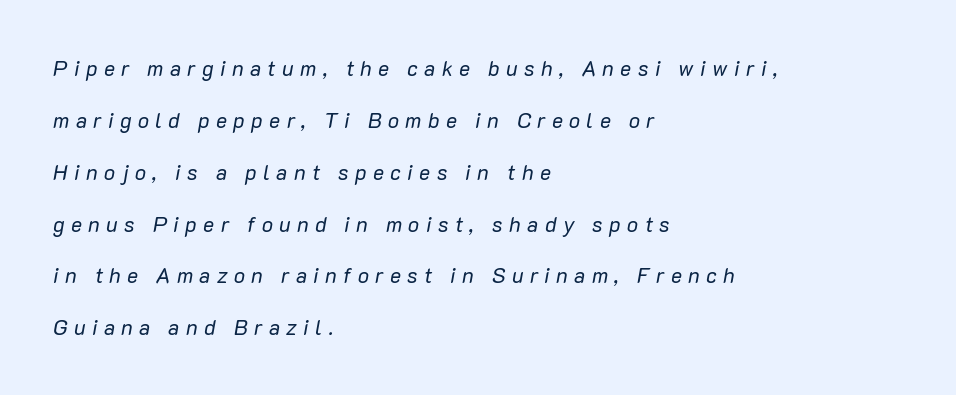
Q: Is the text bold? A: No.
Q: Is the text italic (slanted)? A: Yes, it leans right by about 10 degrees.
Q: Is the text underlined? A: No.
Q: How is the paragraph aligned? A: Left-aligned.
Q: Is the spacing between letters normal or unusually wide? A: Unusually wide.
Q: Is the spacing between lines tight, normal or loose? A: Loose.
